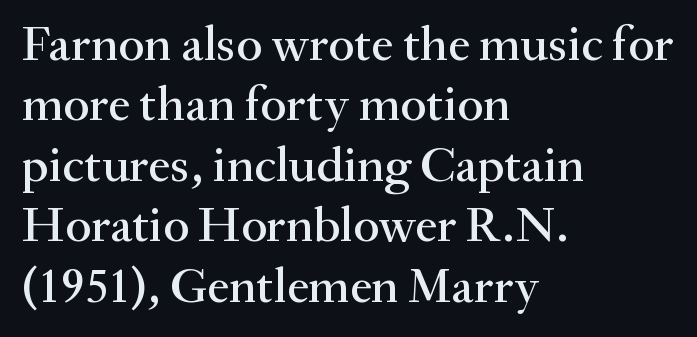
The image shows 50 px serif type, upright; set left-aligned, line spacing 1.21x, normal letter spacing, not underlined; medium stroke contrast and a small x-height.
